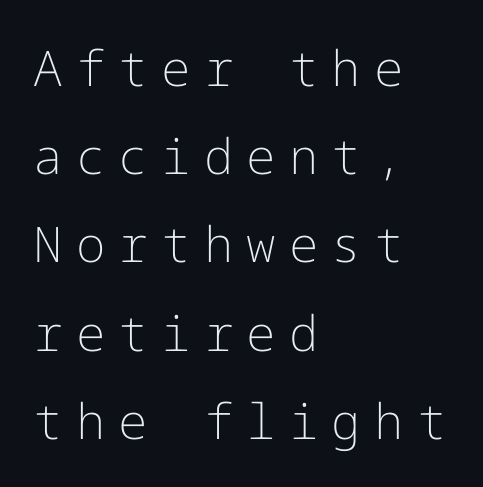
Nothing heavy about these letters — not bold at all. Check under the words: just untouched page. Is the block centered? No — it sits flush against the left margin. Between one letter and the next there's a generous, obvious gap.
